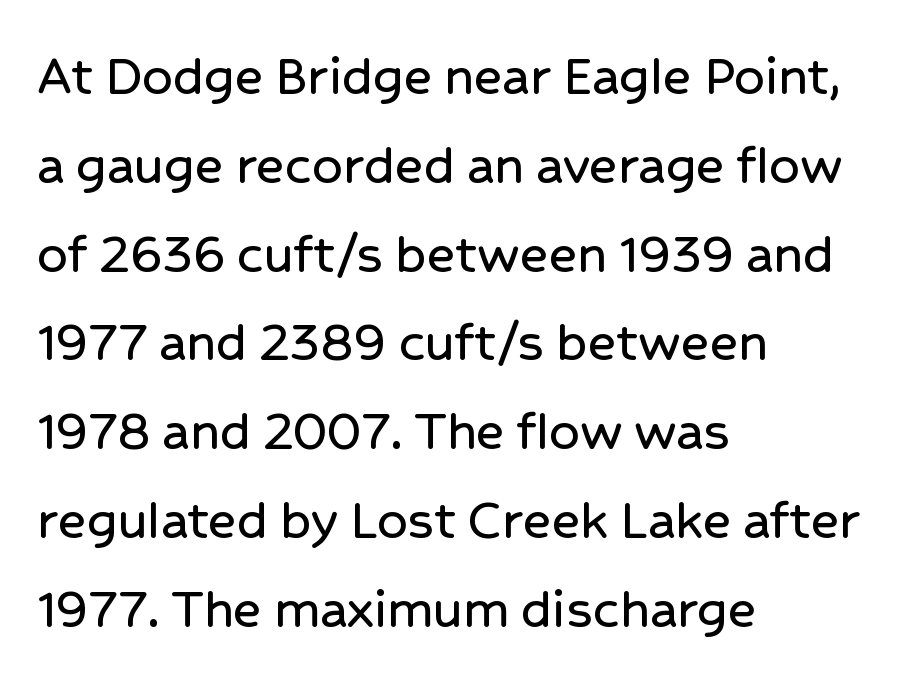
The image shows 60 px sans-serif type, upright; set left-aligned, normal line spacing (1.48x), normal letter spacing, not underlined; low stroke contrast and a medium x-height.
